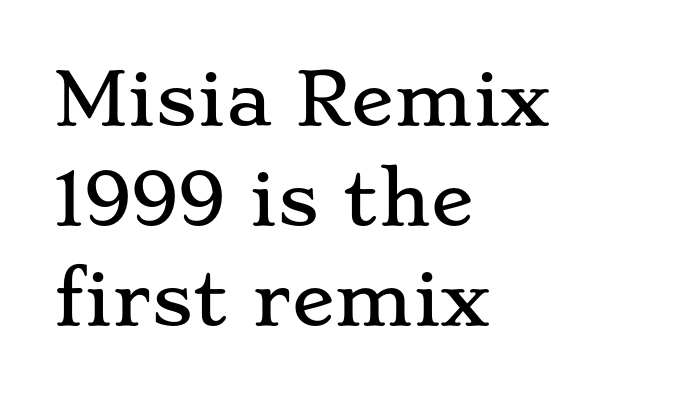
Q: Is the text italic (slanted)? A: No, it is upright.
Q: Is the typeface a serif or a sans-serif typeface? A: Serif.
Q: Is the text underlined? A: No.
Q: How is the paragraph aligned? A: Left-aligned.
Q: Is the spacing between letters normal or unusually wide? A: Normal.
Q: Is the spacing between lines tight, normal or loose? A: Normal.
Q: Width (condensed, normal, or wide)? A: Wide.
Q: Stroke contrast? A: Low.
Q: x-height? A: Small.
Q: Monospaced? A: No.
